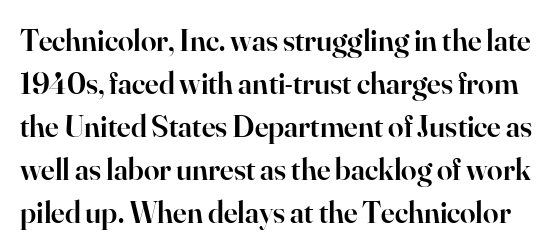
Q: Is the text bold? A: Semi-bold.
Q: Is the text italic (slanted)? A: No, it is upright.
Q: Is the typeface a serif or a sans-serif typeface? A: Serif.
Q: Is the text underlined? A: No.
Q: Is the spacing between letters normal or unusually wide? A: Normal.
Q: Is the spacing between lines tight, normal or loose? A: Normal.
Q: Width (condensed, normal, or wide)? A: Normal.
Q: Stroke contrast? A: High.
Q: x-height? A: Small.
Q: Monospaced? A: No.
